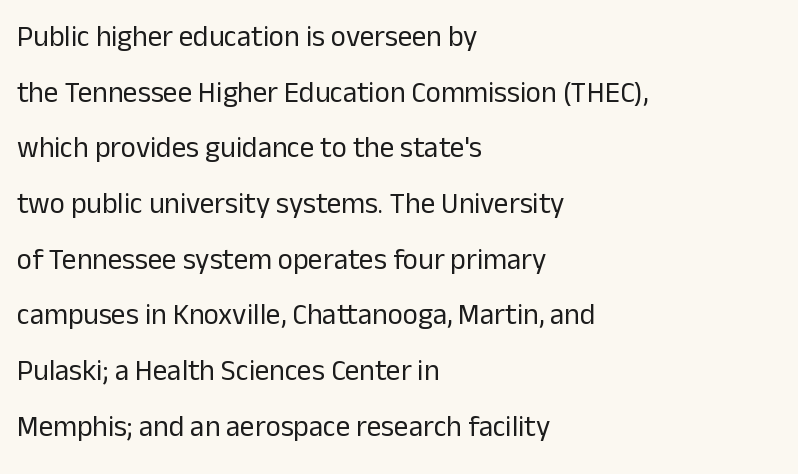
Q: Is the text bold? A: No.
Q: Is the text italic (slanted)? A: No, it is upright.
Q: Is the typeface a serif or a sans-serif typeface? A: Sans-serif.
Q: Is the text underlined? A: No.
Q: How is the paragraph aligned? A: Left-aligned.
Q: Is the spacing between letters normal or unusually wide? A: Normal.
Q: Is the spacing between lines tight, normal or loose? A: Loose.
Q: Width (condensed, normal, or wide)? A: Normal.
Q: Stroke contrast? A: Low.
Q: x-height? A: Medium.
Q: Monospaced? A: No.
